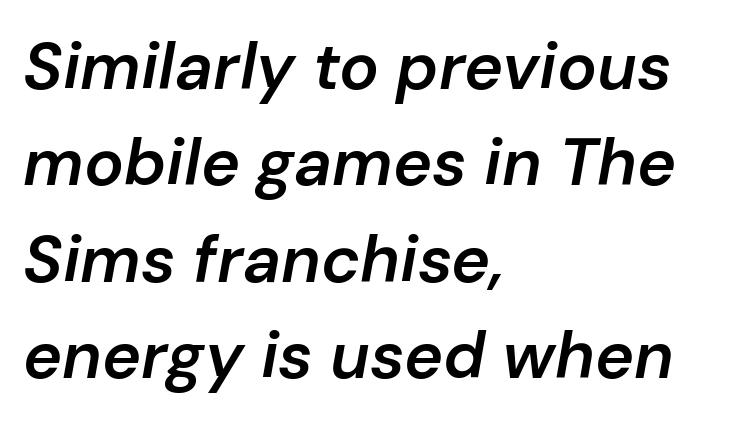
Q: Is the text bold? A: Semi-bold.
Q: Is the text italic (slanted)? A: Yes, it leans right by about 10 degrees.
Q: Is the text underlined? A: No.
Q: How is the paragraph aligned? A: Left-aligned.
Q: Is the spacing between letters normal or unusually wide? A: Normal.
Q: Is the spacing between lines tight, normal or loose? A: Normal.
Q: Width (condensed, normal, or wide)? A: Normal.
Q: Stroke contrast? A: Low.
Q: x-height? A: Medium.
Q: Monospaced? A: No.
